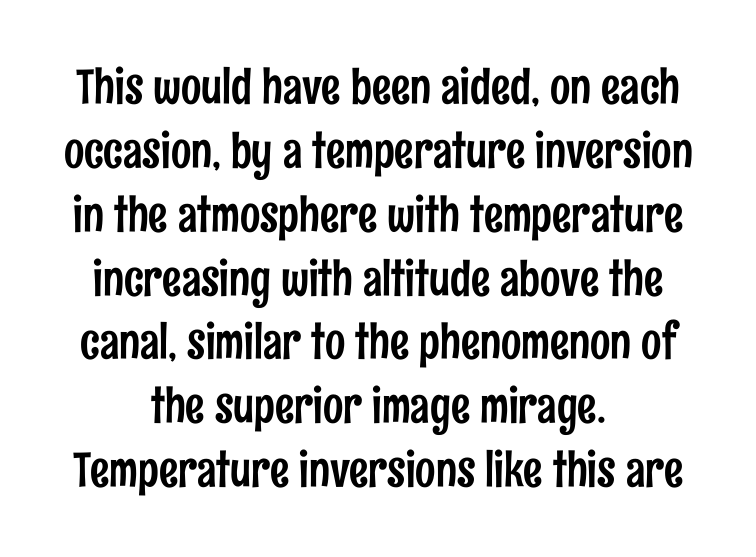
Q: Is the text italic (slanted)? A: No, it is upright.
Q: Is the typeface a serif or a sans-serif typeface? A: Sans-serif.
Q: Is the text underlined? A: No.
Q: How is the paragraph aligned? A: Centered.
Q: Is the spacing between letters normal or unusually wide? A: Normal.
Q: Is the spacing between lines tight, normal or loose? A: Normal.
Q: Width (condensed, normal, or wide)? A: Condensed.
Q: Stroke contrast? A: Low.
Q: x-height? A: Medium.
Q: Monospaced? A: No.
